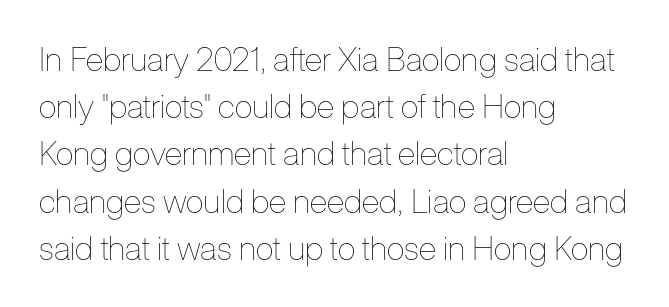
{"italic": "no", "bold": "no", "weight": "thin", "width": "condensed", "stroke_contrast": "low", "x_height": "medium", "monospaced": "no", "underline": "no", "align": "left", "line_spacing": "normal", "line_spacing_ratio": 1.43, "letter_spacing": "normal", "letter_spacing_em": 0.0, "glyph_px": 33}
